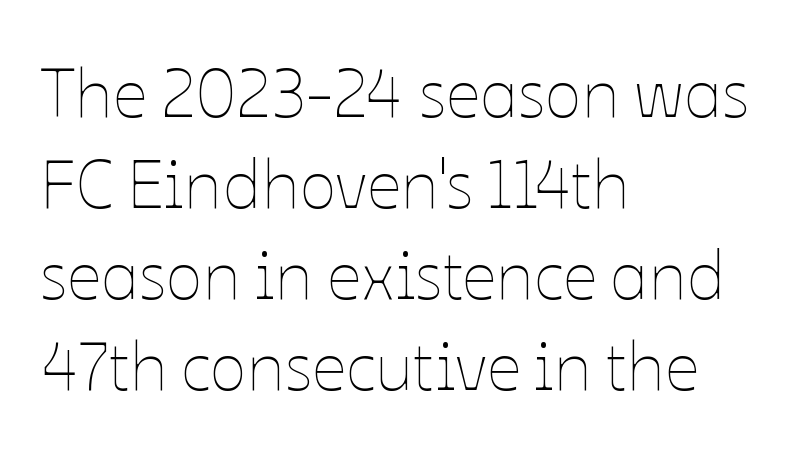
Each line starts at the same left margin while the right side varies. Words float on clear page, feet unadorned. Is this a heavy cut? Hardly; it is regular or lighter. No extra tracking has been applied to these lines. This sample keeps an unexceptional amount of space between lines.
